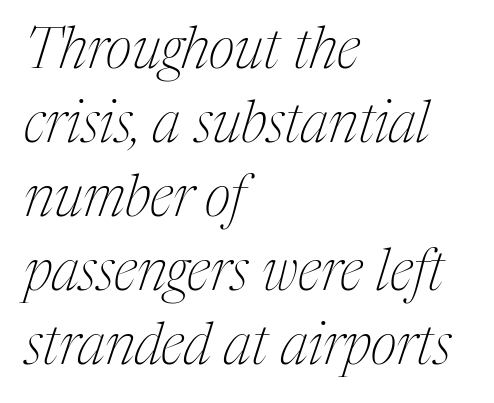
The image shows 57 px thin, condensed serif type, italic (leaning right); set left-aligned, normal line spacing (1.3x), normal letter spacing, not underlined; medium stroke contrast and a medium x-height.
